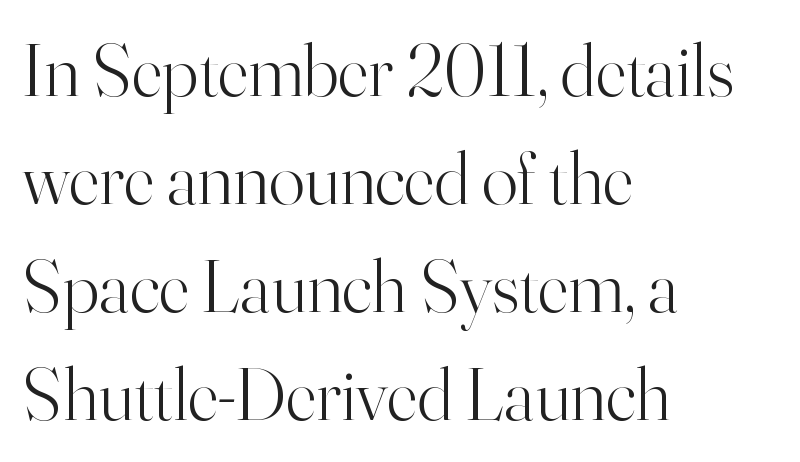
The image shows 75 px light serif type, upright; set left-aligned, normal line spacing (1.44x), normal letter spacing, not underlined; high stroke contrast and a small x-height.
